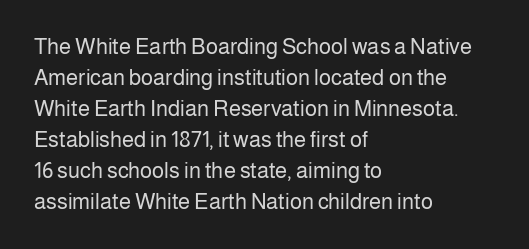
Q: Is the text bold? A: No.
Q: Is the text italic (slanted)? A: No, it is upright.
Q: Is the text underlined? A: No.
Q: How is the paragraph aligned? A: Left-aligned.
Q: Is the spacing between letters normal or unusually wide? A: Normal.
Q: Is the spacing between lines tight, normal or loose? A: Normal.
